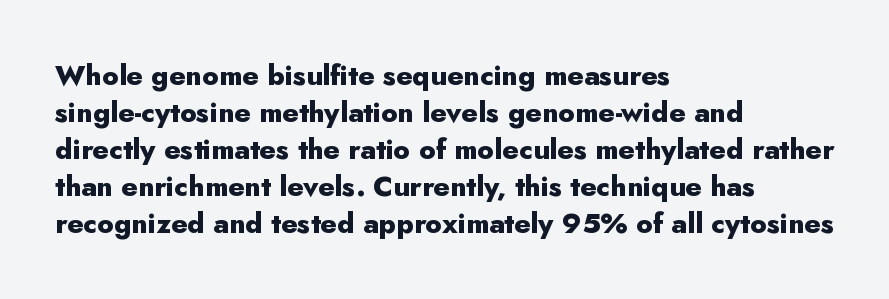
{"serif": "no", "italic": "no", "bold": "yes", "weight": "heavy", "width": "normal", "stroke_contrast": "low", "x_height": "small", "monospaced": "no", "underline": "no", "align": "left", "line_spacing": "normal", "line_spacing_ratio": 1.32, "letter_spacing": "normal", "letter_spacing_em": 0.0, "glyph_px": 28}
